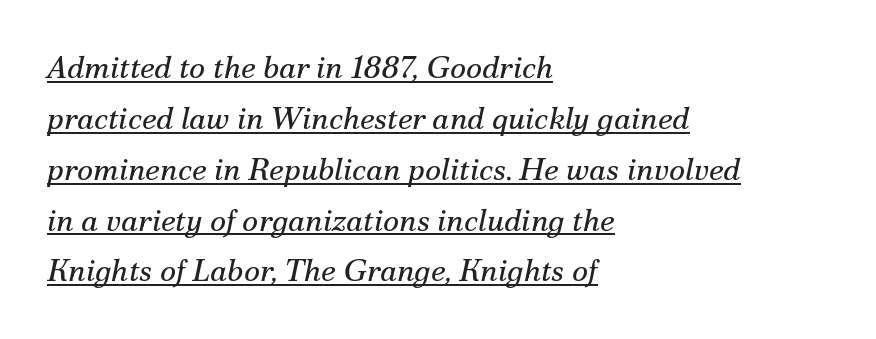
Q: Is the text bold? A: No.
Q: Is the text italic (slanted)? A: Yes, it leans right by about 12 degrees.
Q: Is the typeface a serif or a sans-serif typeface? A: Serif.
Q: Is the text underlined? A: Yes.
Q: How is the paragraph aligned? A: Left-aligned.
Q: Is the spacing between letters normal or unusually wide? A: Normal.
Q: Is the spacing between lines tight, normal or loose? A: Normal.
Q: Width (condensed, normal, or wide)? A: Normal.
Q: Stroke contrast? A: Medium.
Q: x-height? A: Small.
Q: Monospaced? A: No.
